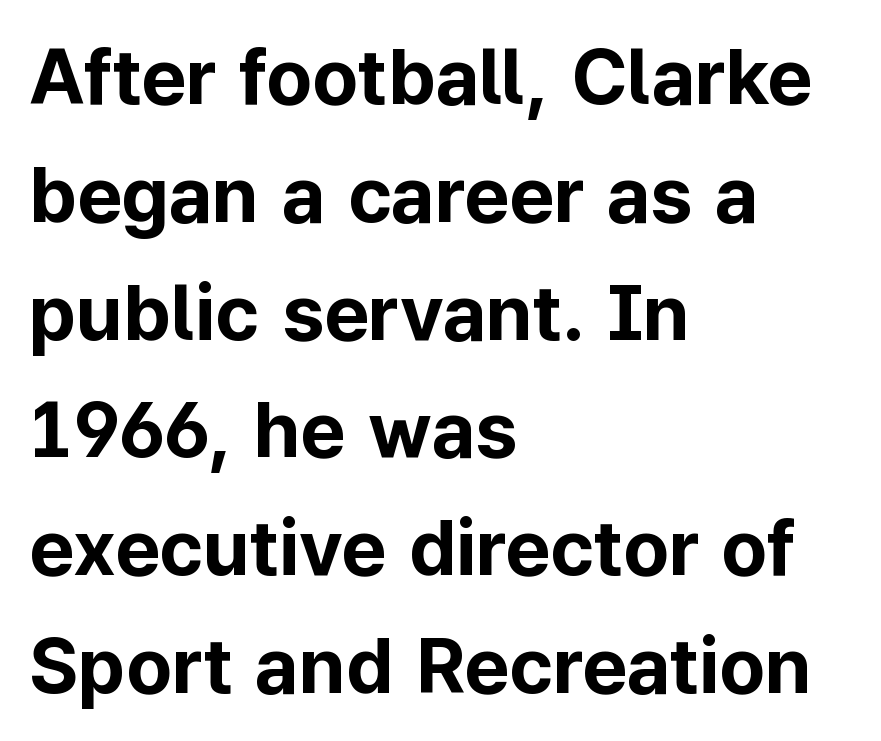
The sample has been set heavy, in full bold. This is roman type, the default non-slanted kind. Typeset ragged right — the left edge is the straight one. The glyphs in this specimen are sans serif. A typesetter would call this zero additional tracking. What's the leading like? Ordinary, nothing unusual.
